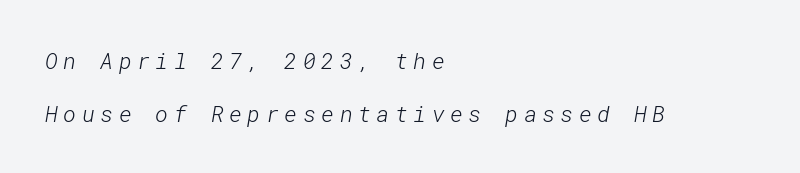
Q: Is the text bold? A: No.
Q: Is the text underlined? A: No.
Q: How is the paragraph aligned? A: Left-aligned.
Q: Is the spacing between letters normal or unusually wide? A: Unusually wide.
Q: Is the spacing between lines tight, normal or loose? A: Loose.
